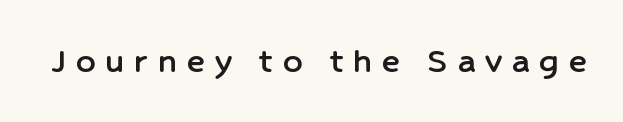
The image shows 38 px sans-serif type, upright; set unusually wide letter spacing (+0.26 em), not underlined; low stroke contrast and a medium x-height.
